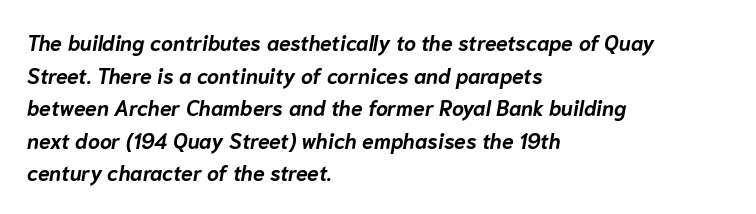
{"italic": "yes", "lean": "right", "slant_degrees": 10, "bold": "yes", "underline": "no", "align": "left", "line_spacing": "normal", "line_spacing_ratio": 1.55, "letter_spacing": "normal", "letter_spacing_em": 0.0, "glyph_px": 21}
